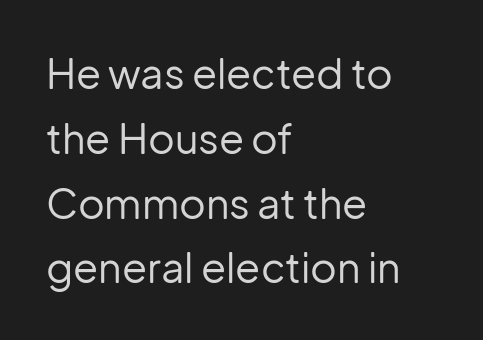
Q: Is the text bold? A: No.
Q: Is the text italic (slanted)? A: No, it is upright.
Q: Is the typeface a serif or a sans-serif typeface? A: Sans-serif.
Q: Is the text underlined? A: No.
Q: How is the paragraph aligned? A: Left-aligned.
Q: Is the spacing between letters normal or unusually wide? A: Normal.
Q: Is the spacing between lines tight, normal or loose? A: Normal.
Q: Width (condensed, normal, or wide)? A: Normal.
Q: Stroke contrast? A: Low.
Q: x-height? A: Medium.
Q: Monospaced? A: No.
